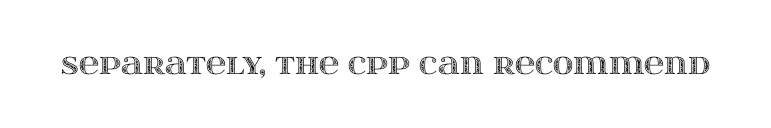
Style check: upright. Spacing between characters is what you'd get straight out of the box. Here the designer chose a conventional face with non-uniform glyph widths. Quick note: underline off.
